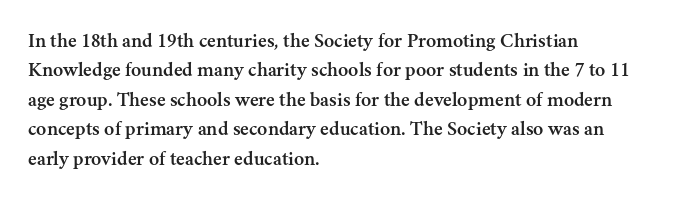
The image shows 21 px text type, upright; set left-aligned, normal line spacing (1.4x), normal letter spacing, not underlined.
